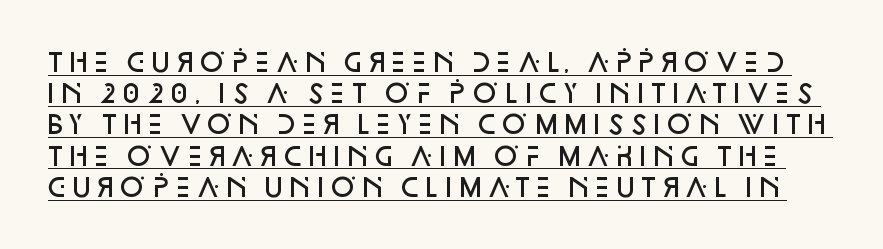
{"italic": "no", "bold": "semi", "underline": "yes", "line_spacing": "normal", "line_spacing_ratio": 1.25, "letter_spacing": "normal", "letter_spacing_em": 0.0, "glyph_px": 25}
